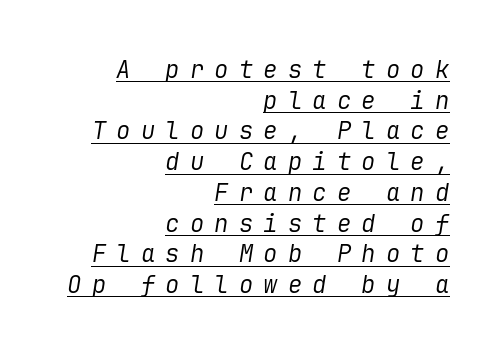
You can see a thin bar hugging the bottom of the glyphs. The lines in this sample share a right terminus and differ only in where they begin. Vertically, the passage feels balanced, rows spaced as you'd expect. Is the letter spacing exaggerated? Yes — the characters are pushed far apart. Bold? No — there's no thickening of the strokes.
